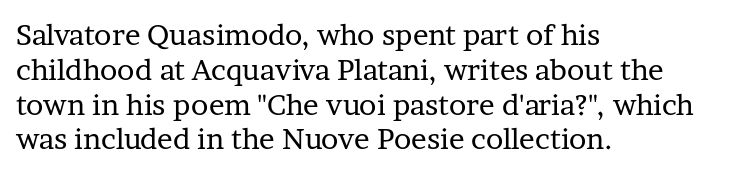
The image shows 29 px regular-weight serif type, upright; set left-aligned, line spacing 1.2x, normal letter spacing, not underlined; low stroke contrast and a medium x-height.
